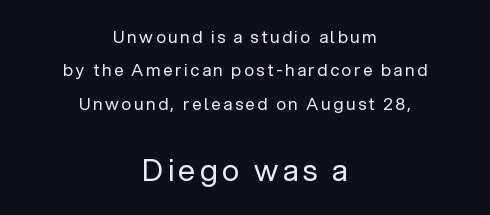
A roman cut, with each character standing at attention. Counters stay open thanks to moderate or lighter strokes. The font family rendered here belongs to the sans-serif group. Horizontal bands of white between lines are thick stripes. Letters rest on an invisible, unmarked baseline. These lines are rendered in a variable-pitch font.
